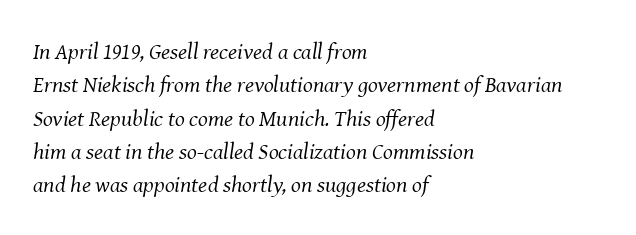
The image shows 23 px text type, italic (leaning right); set left-aligned, normal line spacing (1.45x), normal letter spacing, not underlined.
